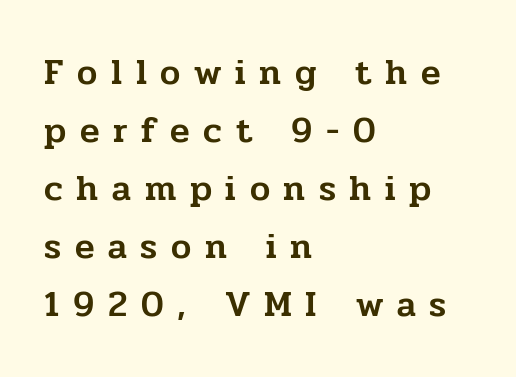
{"serif": "yes", "italic": "no", "width": "normal", "stroke_contrast": "low", "x_height": "medium", "monospaced": "no", "underline": "no", "align": "left", "line_spacing": "normal", "line_spacing_ratio": 1.61, "letter_spacing": "wide", "letter_spacing_em": 0.38, "glyph_px": 36}
